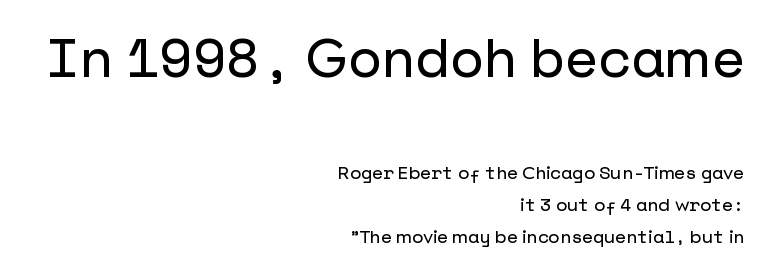
{"serif": "no", "italic": "no", "width": "normal", "stroke_contrast": "low", "x_height": "medium", "underline": "no", "align": "right", "line_spacing_ratio": 1.76, "letter_spacing": "normal", "letter_spacing_em": 0.0, "larger_block": "first", "size_ratio": 3.0, "glyph_px": 54}
